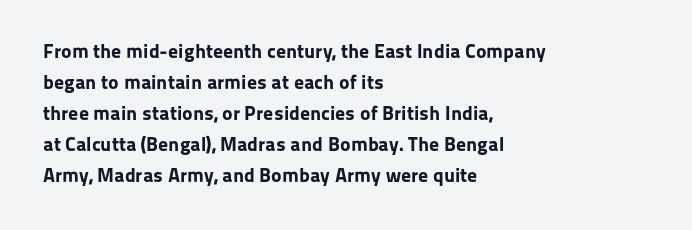
Q: Is the text bold? A: Yes.
Q: Is the text italic (slanted)? A: No, it is upright.
Q: Is the text underlined? A: No.
Q: How is the paragraph aligned? A: Left-aligned.
Q: Is the spacing between letters normal or unusually wide? A: Normal.
Q: Is the spacing between lines tight, normal or loose? A: Normal.
